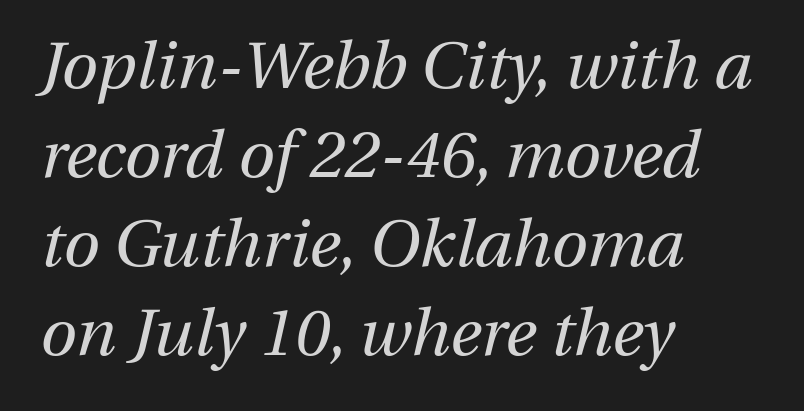
{"italic": "yes", "lean": "right", "slant_degrees": 13, "bold": "no", "weight": "regular", "width": "normal", "stroke_contrast": "medium", "x_height": "medium", "monospaced": "no", "underline": "no", "align": "left", "line_spacing": "normal", "line_spacing_ratio": 1.35, "letter_spacing": "normal", "letter_spacing_em": 0.0, "glyph_px": 66}
